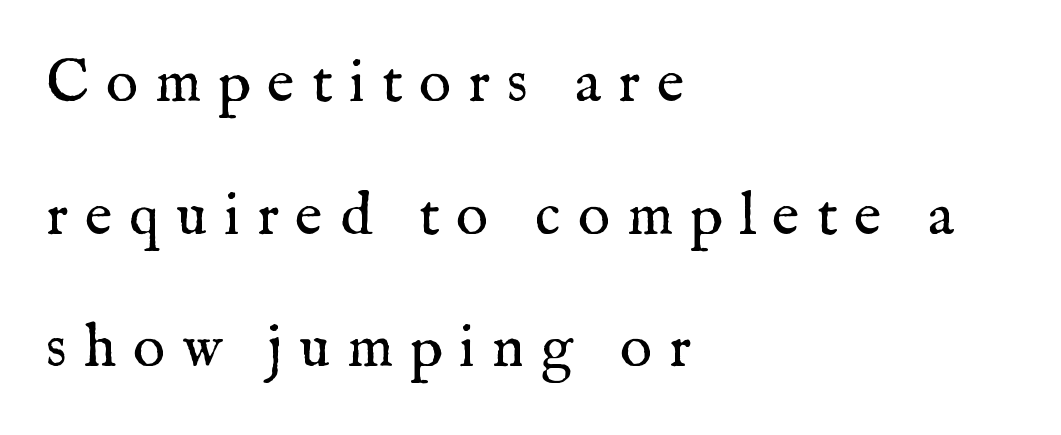
The image shows 60 px regular-weight serif type, upright; set left-aligned, loose line spacing (2.21x), unusually wide letter spacing (+0.28 em), not underlined; medium stroke contrast and a medium x-height.
